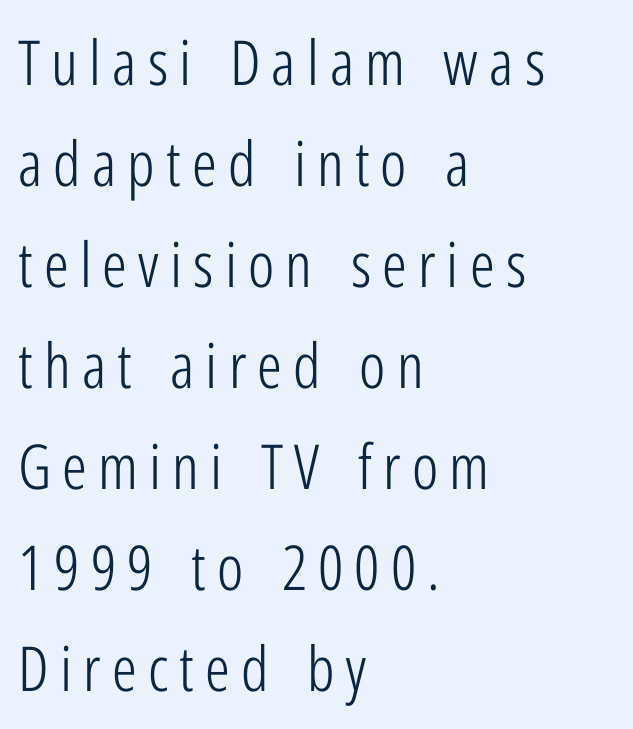
The image shows 62 px light, condensed sans-serif type, upright; set left-aligned, normal line spacing (1.63x), not underlined; low stroke contrast and a medium x-height.
